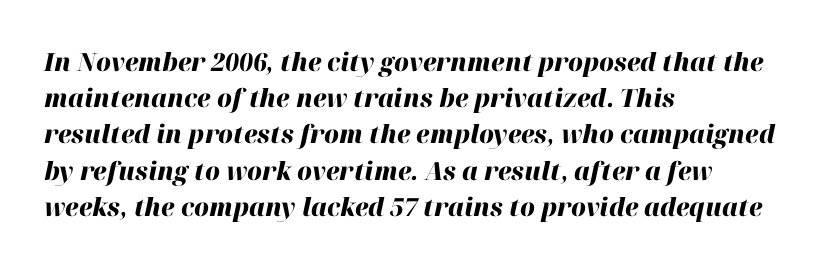
{"italic": "yes", "lean": "right", "slant_degrees": 12, "bold": "yes", "underline": "no", "align": "left", "line_spacing": "normal", "line_spacing_ratio": 1.45, "letter_spacing": "normal", "letter_spacing_em": 0.0, "glyph_px": 25}
